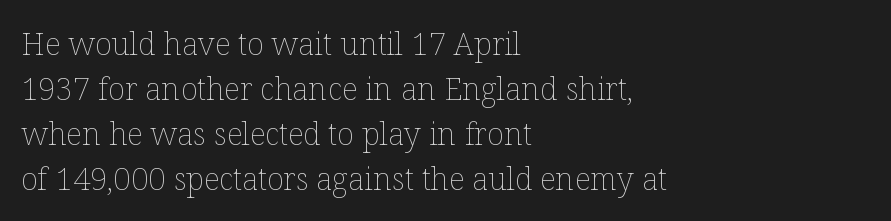
Q: Is the text bold? A: No.
Q: Is the text italic (slanted)? A: No, it is upright.
Q: Is the text underlined? A: No.
Q: How is the paragraph aligned? A: Left-aligned.
Q: Is the spacing between letters normal or unusually wide? A: Normal.
Q: Is the spacing between lines tight, normal or loose? A: Normal.
Q: Width (condensed, normal, or wide)? A: Normal.
Q: Stroke contrast? A: Low.
Q: x-height? A: Medium.
Q: Monospaced? A: No.
